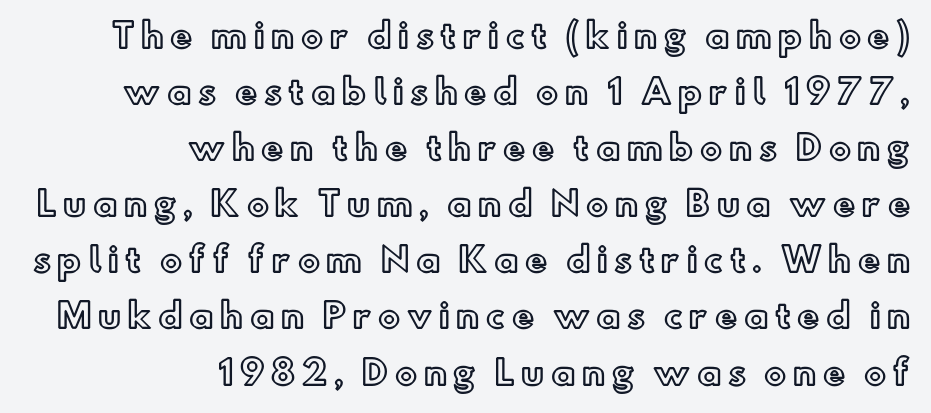
Q: Is the text italic (slanted)? A: No, it is upright.
Q: Is the text underlined? A: No.
Q: How is the paragraph aligned? A: Right-aligned.
Q: Is the spacing between letters normal or unusually wide? A: Unusually wide.
Q: Is the spacing between lines tight, normal or loose? A: Normal.
Q: Width (condensed, normal, or wide)? A: Normal.
Q: x-height? A: Small.
Q: Monospaced? A: No.
